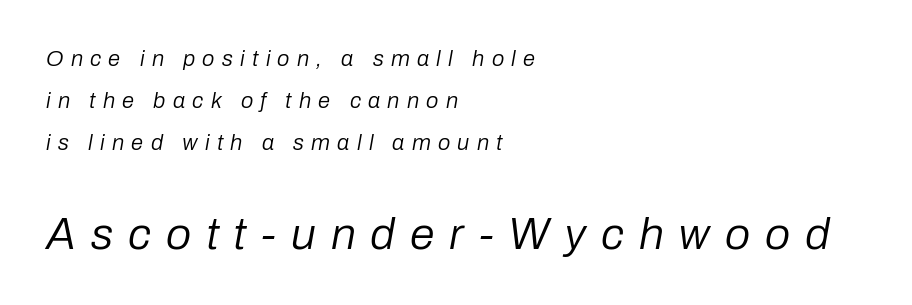
{"italic": "yes", "lean": "right", "slant_degrees": 10, "bold": "no", "weight": "regular", "width": "normal", "stroke_contrast": "low", "x_height": "medium", "monospaced": "no", "underline": "no", "align": "left", "line_spacing": "loose", "line_spacing_ratio": 1.92, "letter_spacing": "wide", "letter_spacing_em": 0.33, "larger_block": "second", "size_ratio": 2.05, "glyph_px": 45}
